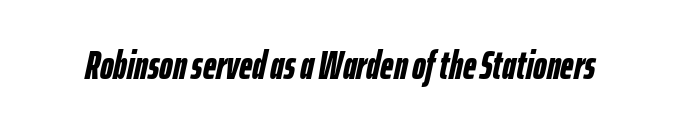
Rule under the text: the space is simply empty. The passage shown is emphatically bold. Every character sits at an angle, as italics do. Here the designer chose a conventional face with non-uniform glyph widths. Nobody touched the tracking dial on this one.
